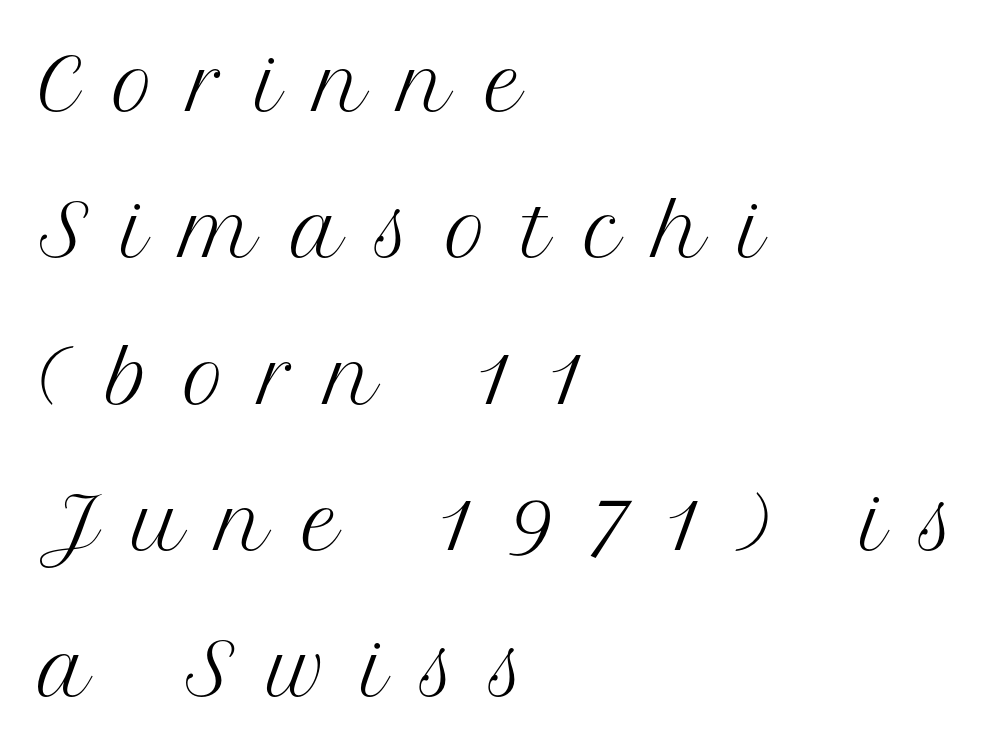
The font is comparable to plain body text, perhaps lighter. Observe the wide spacing: letters keep a clear distance from each other. You could not count columns in this text — the font is proportionally spaced. The space directly below the letters is spotless. The space between consecutive lines is lavish. Line starts are locked; line ends wander.
